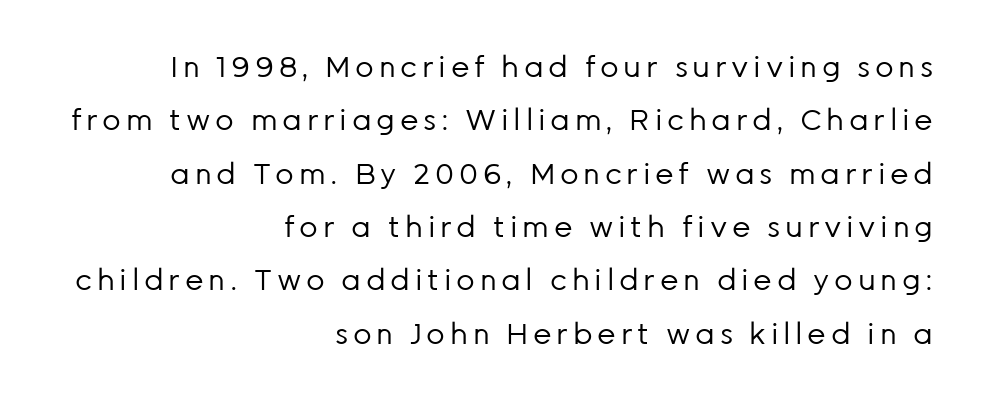
Q: Is the text bold? A: No.
Q: Is the text italic (slanted)? A: No, it is upright.
Q: Is the typeface a serif or a sans-serif typeface? A: Sans-serif.
Q: Is the text underlined? A: No.
Q: How is the paragraph aligned? A: Right-aligned.
Q: Width (condensed, normal, or wide)? A: Normal.
Q: Stroke contrast? A: Low.
Q: x-height? A: Medium.
Q: Monospaced? A: No.
